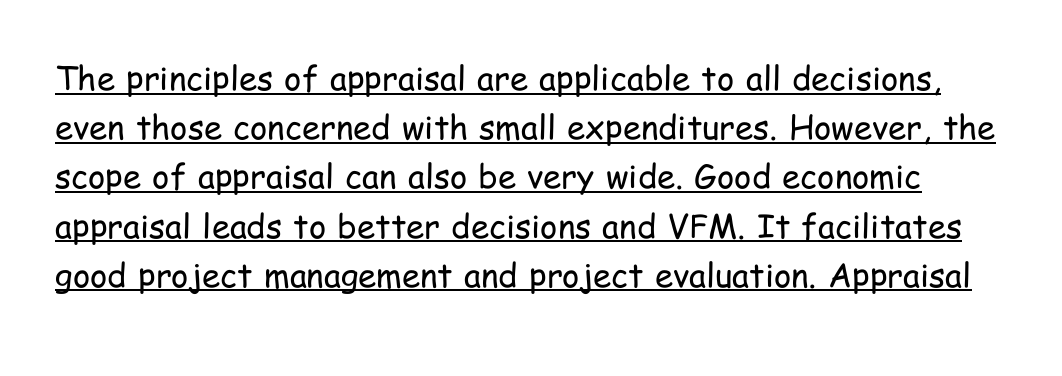
{"serif": "no", "italic": "no", "bold": "no", "weight": "regular", "width": "condensed", "stroke_contrast": "low", "x_height": "medium", "monospaced": "no", "underline": "yes", "line_spacing": "normal", "line_spacing_ratio": 1.49, "letter_spacing": "normal", "letter_spacing_em": 0.0, "glyph_px": 33}
